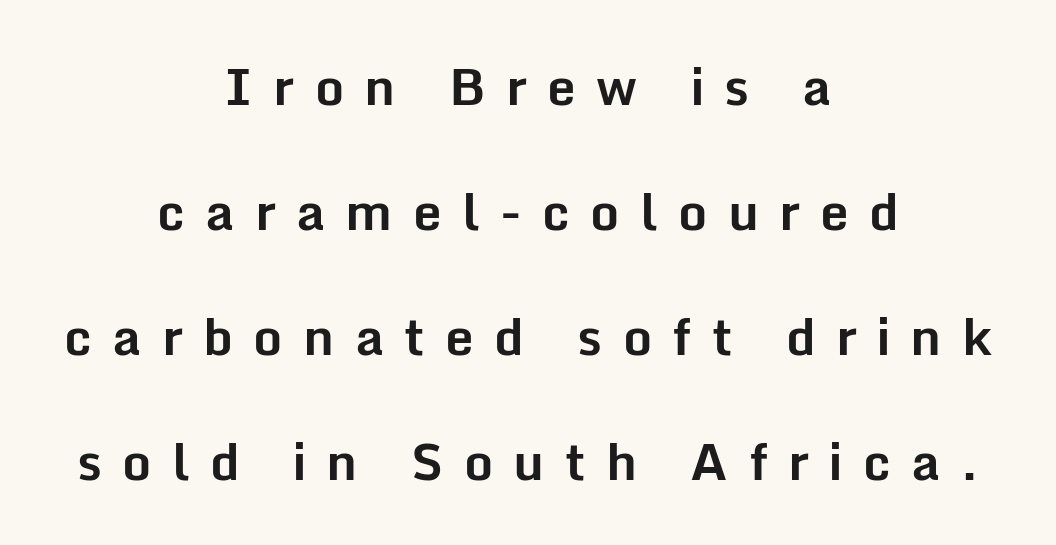
Ordinary non-slanted type is in use. Baseline-to-baseline distance is far greater than the letter height. These lines are composed in type without serifs. The glyphs have the mass of a bold cut. Leftover space on each line is divided equally before and after the words. A typesetter would call this proportional, since set widths differ per character.
